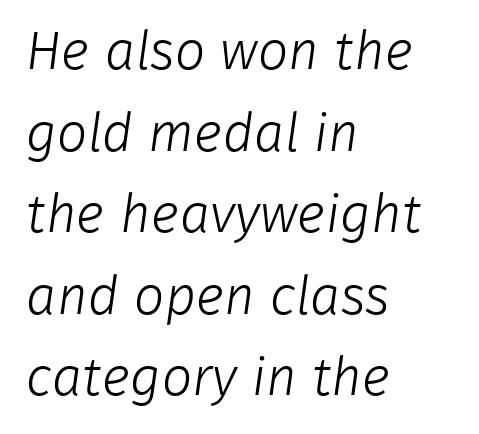
Q: Is the text bold? A: No.
Q: Is the typeface a serif or a sans-serif typeface? A: Sans-serif.
Q: Is the text underlined? A: No.
Q: How is the paragraph aligned? A: Left-aligned.
Q: Is the spacing between letters normal or unusually wide? A: Normal.
Q: Is the spacing between lines tight, normal or loose? A: Normal.
Q: Width (condensed, normal, or wide)? A: Normal.
Q: Stroke contrast? A: Low.
Q: x-height? A: Medium.
Q: Monospaced? A: No.
